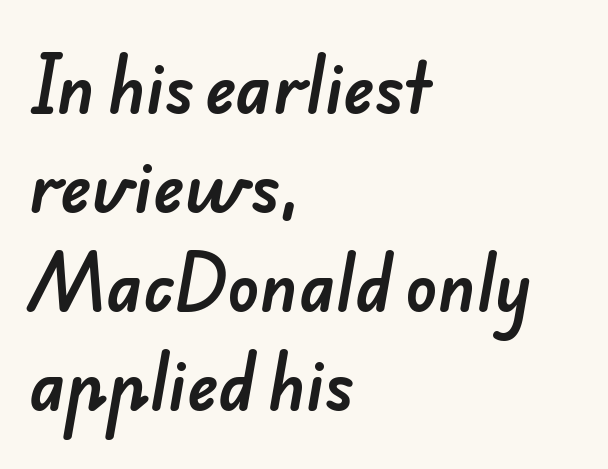
{"serif": "no", "width": "normal", "stroke_contrast": "low", "x_height": "small", "monospaced": "no", "underline": "no", "align": "left", "line_spacing": "normal", "line_spacing_ratio": 1.5, "letter_spacing": "normal", "letter_spacing_em": 0.0, "glyph_px": 66}
